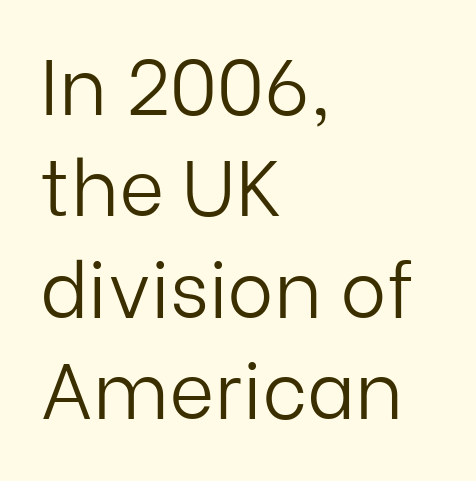
Does the copy run flush right? No — it runs flush left. Characters remain perfectly vertical along every line. Is this a sans? Yes — the strokes have no serifs. This rendering features lettering with no underline. Summary of vertical rhythm: regular, with standard interline spacing. You could not count columns in this text — the font is proportionally spaced.
